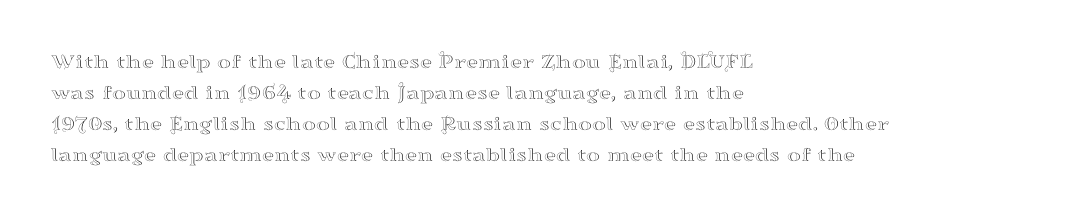
There is no visible air inserted between adjacent glyphs. Alignment: flush left. The words here are not underlined. The axis of the letterforms is exactly vertical. The designer left line spacing at the default.
